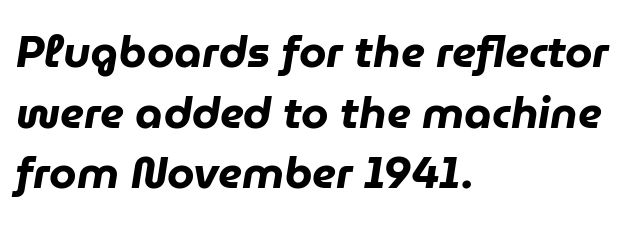
Q: Is the text bold? A: Yes.
Q: Is the text italic (slanted)? A: Yes, it leans right by about 9 degrees.
Q: Is the text underlined? A: No.
Q: How is the paragraph aligned? A: Left-aligned.
Q: Is the spacing between letters normal or unusually wide? A: Normal.
Q: Is the spacing between lines tight, normal or loose? A: Normal.
Q: Width (condensed, normal, or wide)? A: Normal.
Q: Stroke contrast? A: Low.
Q: x-height? A: Medium.
Q: Monospaced? A: No.
